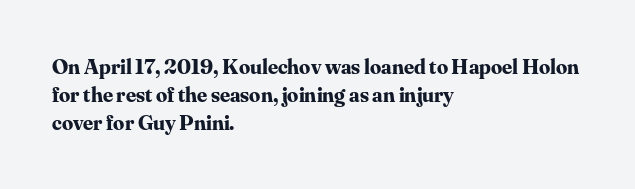
The image shows 22 px bold type, upright; set left-aligned, normal line spacing (1.28x), normal letter spacing, not underlined.
